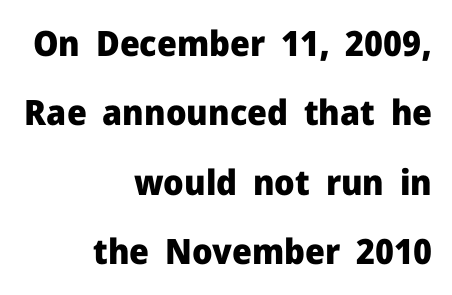
The image shows 35 px heavy sans-serif type, upright; set right-aligned, loose line spacing (1.98x), normal letter spacing, not underlined; low stroke contrast and a medium x-height.
